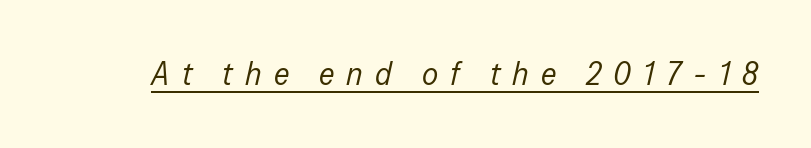
Q: Is the text bold? A: No.
Q: Is the text italic (slanted)? A: Yes, it leans right by about 13 degrees.
Q: Is the text underlined? A: Yes.
Q: Is the spacing between letters normal or unusually wide? A: Unusually wide.
Q: Width (condensed, normal, or wide)? A: Condensed.
Q: Stroke contrast? A: Low.
Q: x-height? A: Medium.
Q: Monospaced? A: No.
